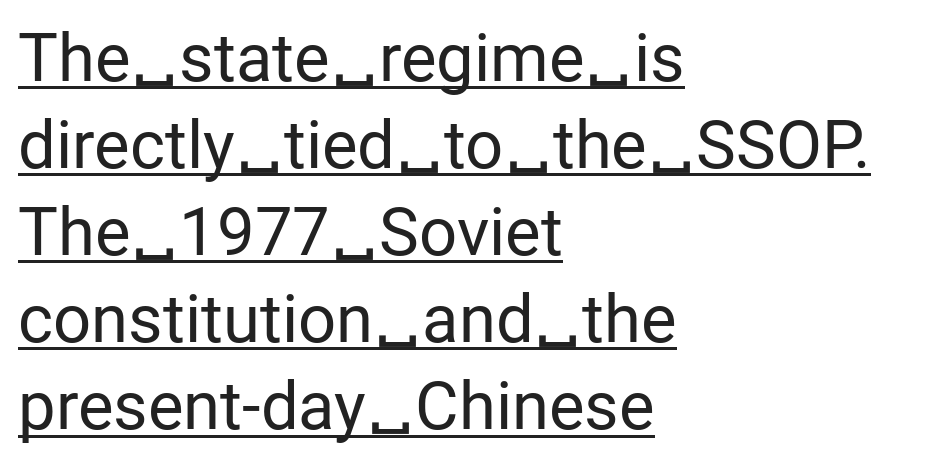
{"serif": "no", "italic": "no", "bold": "no", "weight": "regular", "width": "normal", "stroke_contrast": "low", "x_height": "medium", "monospaced": "no", "underline": "yes", "align": "left", "line_spacing": "normal", "line_spacing_ratio": 1.3, "letter_spacing": "normal", "letter_spacing_em": 0.0, "glyph_px": 67}
